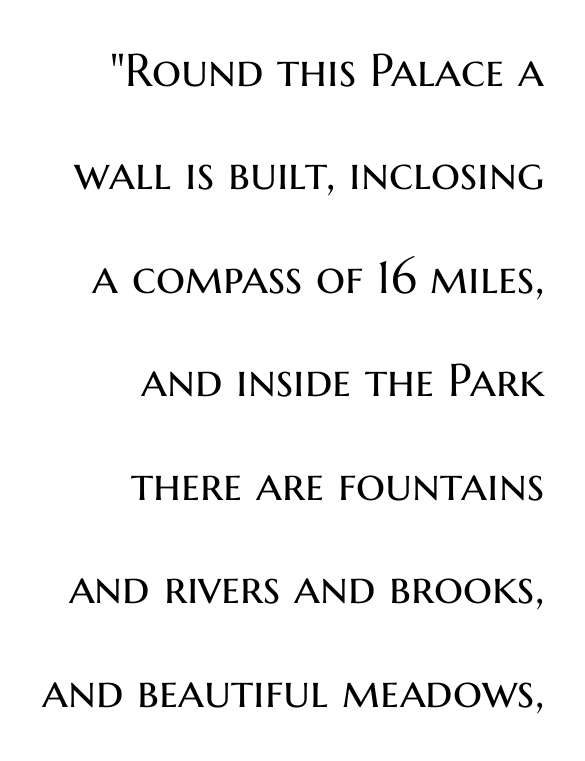
The image shows 46 px regular-weight sans-serif type, upright; set right-aligned, loose line spacing (2.25x), normal letter spacing, not underlined; medium stroke contrast and a medium x-height.
